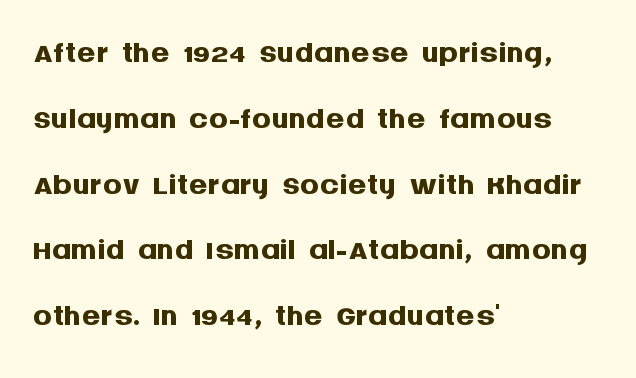
{"serif": "no", "italic": "no", "bold": "yes", "weight": "semibold", "width": "normal", "stroke_contrast": "medium", "x_height": "large", "monospaced": "no", "underline": "no", "align": "left", "line_spacing": "normal", "line_spacing_ratio": 1.4, "letter_spacing": "normal", "letter_spacing_em": 0.0, "glyph_px": 47}
